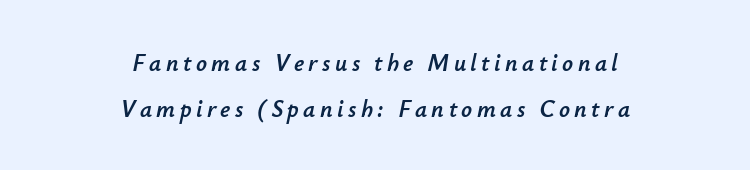
Layout note: lines centered. Reading down the column, the eye jumps a long way to each next line. In terms of posture, this sample is oblique. The space beneath each line is pristine and unruled.
